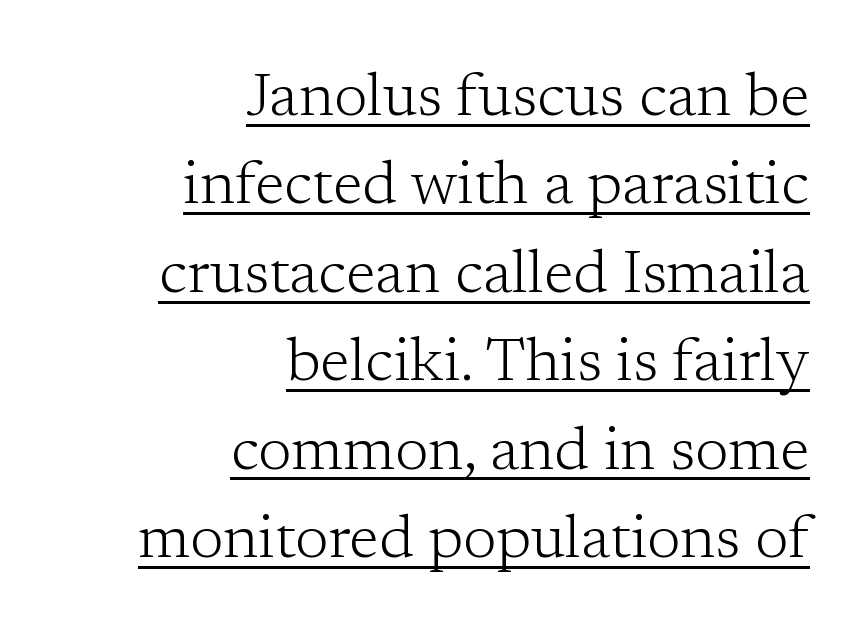
Q: Is the text bold? A: No.
Q: Is the text italic (slanted)? A: No, it is upright.
Q: Is the typeface a serif or a sans-serif typeface? A: Serif.
Q: Is the text underlined? A: Yes.
Q: How is the paragraph aligned? A: Right-aligned.
Q: Is the spacing between letters normal or unusually wide? A: Normal.
Q: Is the spacing between lines tight, normal or loose? A: Normal.
Q: Width (condensed, normal, or wide)? A: Normal.
Q: Stroke contrast? A: Low.
Q: x-height? A: Medium.
Q: Monospaced? A: No.
